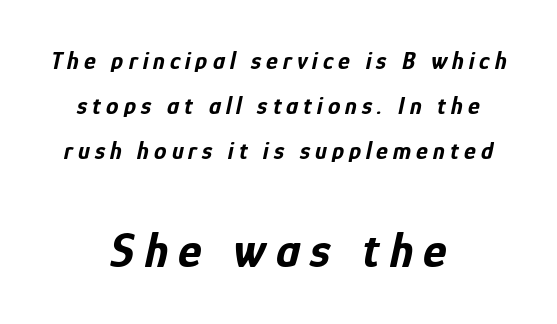
{"italic": "yes", "lean": "right", "slant_degrees": 12, "bold": "yes", "weight": "bold", "width": "condensed", "stroke_contrast": "low", "x_height": "medium", "monospaced": "no", "underline": "no", "align": "center", "line_spacing_ratio": 1.81, "letter_spacing": "wide", "letter_spacing_em": 0.2, "larger_block": "second", "size_ratio": 2.0, "glyph_px": 50}
